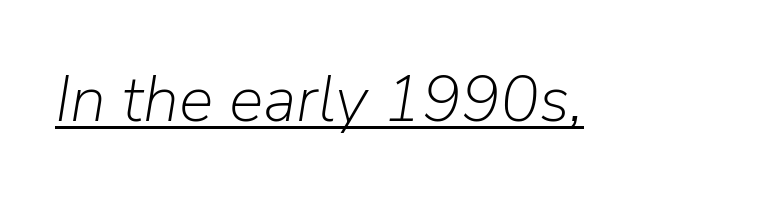
Caption: face not bold, strokes unweighted. Proportional: the letters do not fall into vertical columns. The passage shown leans; its letterforms are oblique. Underlined type. A typesetter would call this zero additional tracking.
